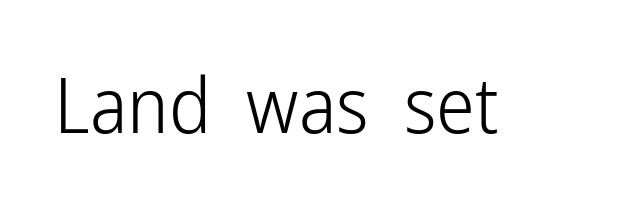
Q: Is the text bold? A: No.
Q: Is the text italic (slanted)? A: No, it is upright.
Q: Is the typeface a serif or a sans-serif typeface? A: Sans-serif.
Q: Is the text underlined? A: No.
Q: Is the spacing between letters normal or unusually wide? A: Normal.
Q: Width (condensed, normal, or wide)? A: Condensed.
Q: Stroke contrast? A: Low.
Q: x-height? A: Medium.
Q: Monospaced? A: No.
